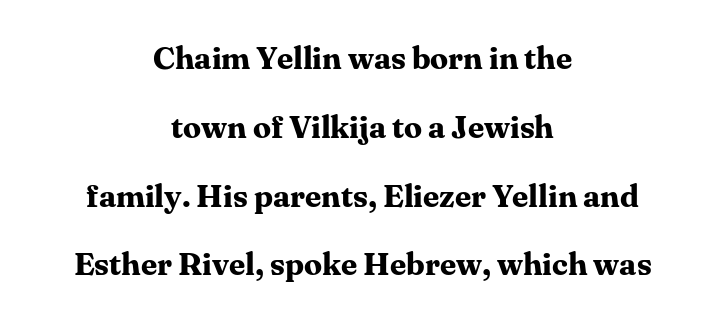
The image shows 32 px bold serif type, upright; set centered, loose line spacing (2.15x), normal letter spacing, not underlined; medium stroke contrast and a medium x-height.
